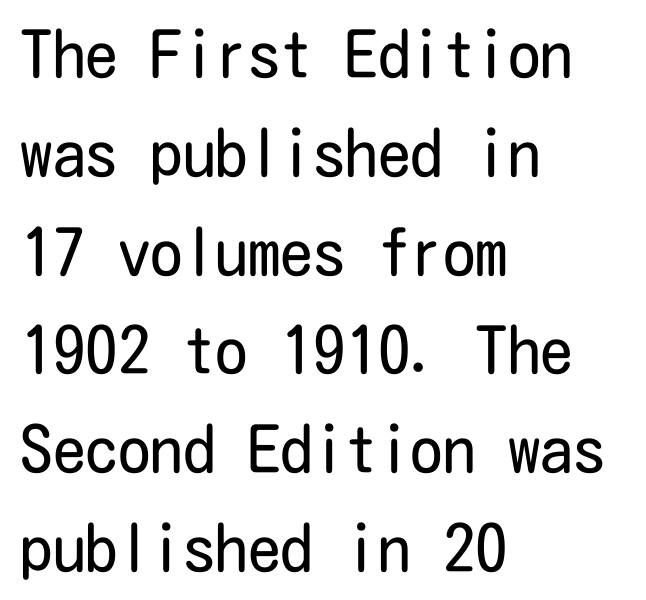
The image shows 65 px regular-weight, condensed sans-serif type, upright; set left-aligned, normal line spacing (1.52x), normal letter spacing, not underlined; low stroke contrast and a medium x-height.
